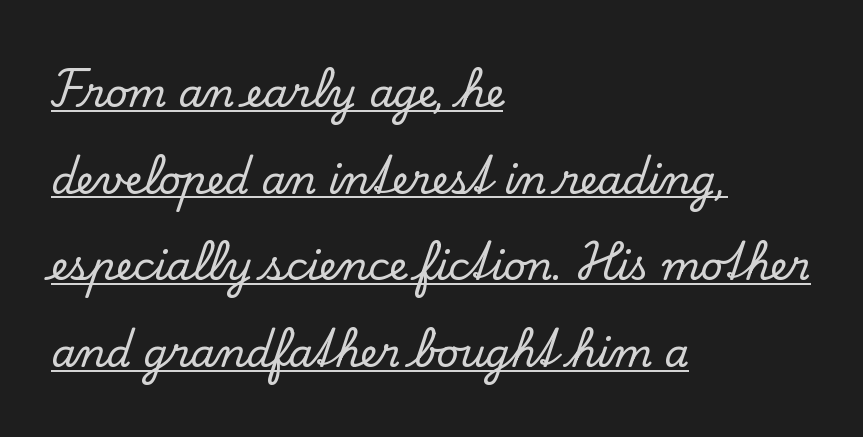
The image shows 39 px serif type; set left-aligned, loose line spacing (2.22x), normal letter spacing, underlined; low stroke contrast and a small x-height.
